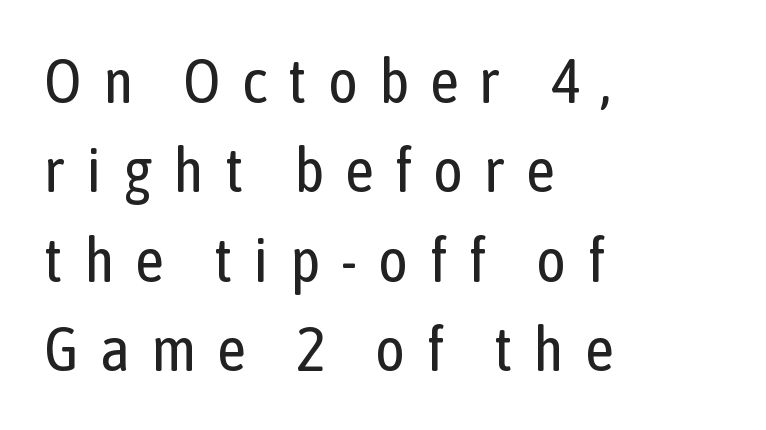
{"serif": "no", "italic": "no", "bold": "no", "weight": "regular", "width": "condensed", "stroke_contrast": "low", "x_height": "medium", "monospaced": "no", "underline": "no", "align": "left", "line_spacing": "normal", "line_spacing_ratio": 1.42, "letter_spacing": "wide", "letter_spacing_em": 0.33, "glyph_px": 63}
